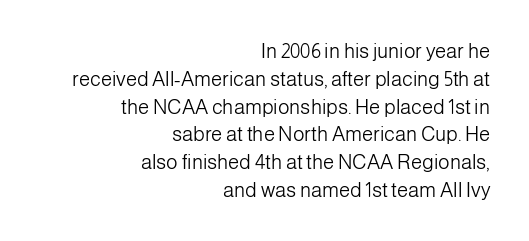
Q: Is the text bold? A: No.
Q: Is the text italic (slanted)? A: No, it is upright.
Q: Is the text underlined? A: No.
Q: How is the paragraph aligned? A: Right-aligned.
Q: Is the spacing between letters normal or unusually wide? A: Normal.
Q: Is the spacing between lines tight, normal or loose? A: Normal.
